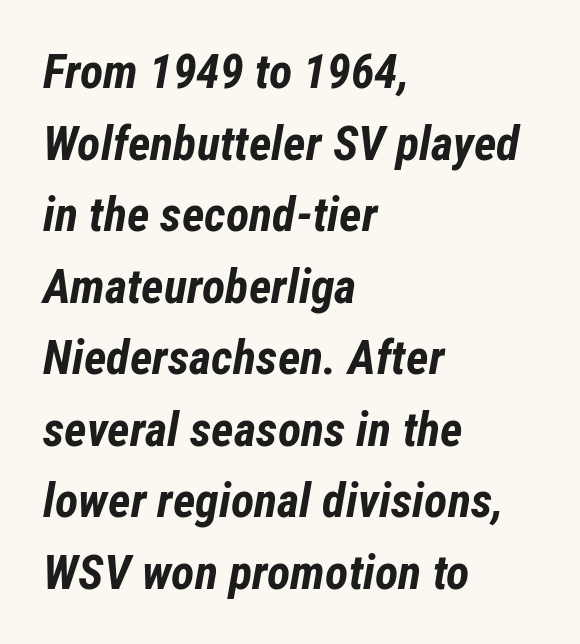
Q: Is the text bold? A: Yes.
Q: Is the text italic (slanted)? A: Yes, it leans right by about 12 degrees.
Q: Is the text underlined? A: No.
Q: How is the paragraph aligned? A: Left-aligned.
Q: Is the spacing between letters normal or unusually wide? A: Normal.
Q: Is the spacing between lines tight, normal or loose? A: Normal.
Q: Width (condensed, normal, or wide)? A: Condensed.
Q: Stroke contrast? A: Low.
Q: x-height? A: Medium.
Q: Monospaced? A: No.
